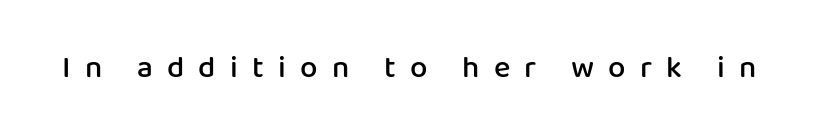
Q: Is the text bold? A: Semi-bold.
Q: Is the text italic (slanted)? A: No, it is upright.
Q: Is the typeface a serif or a sans-serif typeface? A: Sans-serif.
Q: Is the text underlined? A: No.
Q: Is the spacing between letters normal or unusually wide? A: Unusually wide.
Q: Width (condensed, normal, or wide)? A: Normal.
Q: Stroke contrast? A: Low.
Q: x-height? A: Medium.
Q: Monospaced? A: No.
